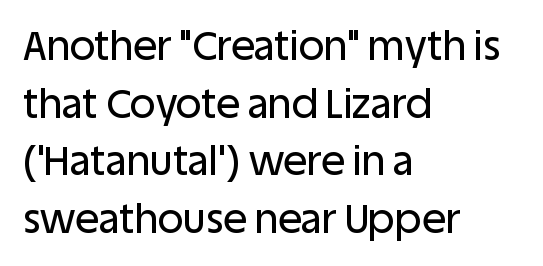
The image shows 40 px sans-serif type, upright; set left-aligned, normal line spacing (1.44x), normal letter spacing, not underlined; low stroke contrast and a large x-height.
